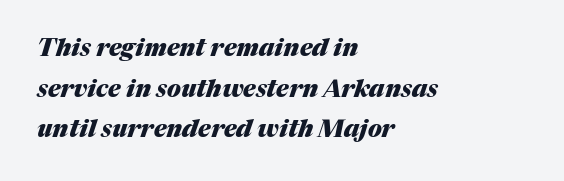
Q: Is the text bold? A: Yes.
Q: Is the text italic (slanted)? A: Yes, it leans right by about 17 degrees.
Q: Is the text underlined? A: No.
Q: How is the paragraph aligned? A: Left-aligned.
Q: Is the spacing between letters normal or unusually wide? A: Normal.
Q: Is the spacing between lines tight, normal or loose? A: Normal.
